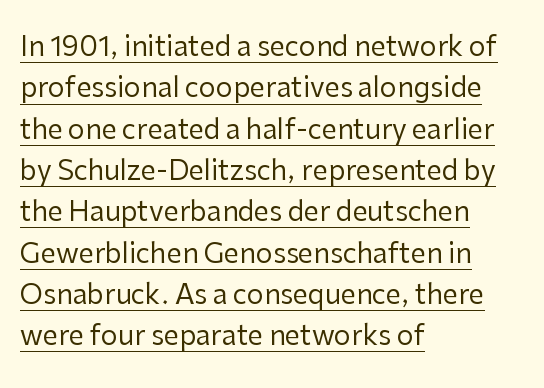
What's the leading like? Ordinary, nothing unusual. Like a heading marked for emphasis, these lines bear an underscore. Standard letterfit; no display-style spreading of the glyphs. Quick note: not italic, upright. The paragraph shown leans on its left margin. Heft: none added — not bold.
